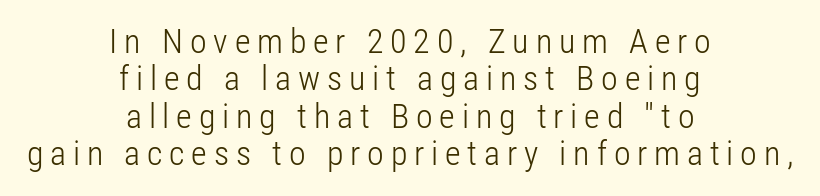
{"serif": "no", "italic": "no", "bold": "no", "weight": "light", "width": "condensed", "stroke_contrast": "low", "x_height": "medium", "monospaced": "no", "underline": "no", "align": "center", "line_spacing": "tight", "line_spacing_ratio": 1.1, "letter_spacing": "wide", "letter_spacing_em": 0.2, "glyph_px": 34}
